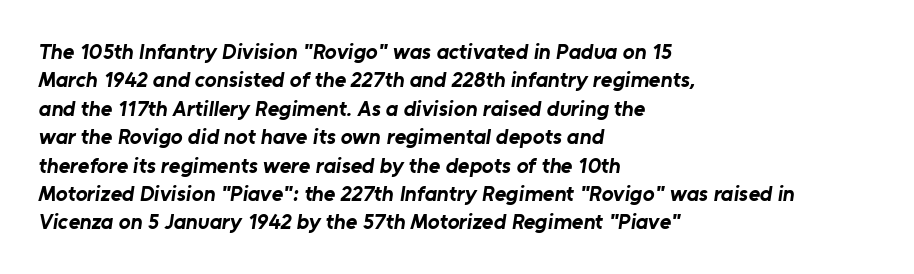
The image shows 22 px bold type; set left-aligned, normal line spacing (1.29x), normal letter spacing, not underlined.
